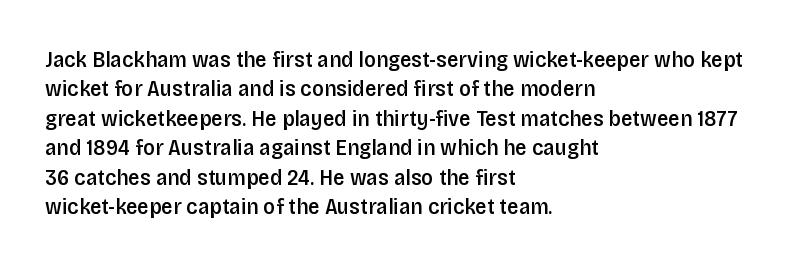
The image shows 23 px text type, upright; set left-aligned, normal line spacing (1.28x), normal letter spacing, not underlined.
